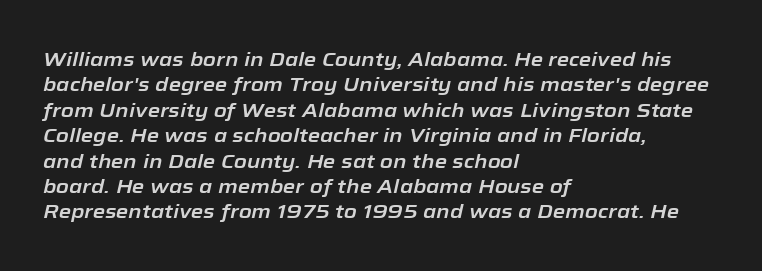
Successive baselines arrive at the customary interval. It's the slanting kind of type. The lines in this sample share a left origin and differ only in where they stop. You could call the tracking neutral — neither tight nor loose. Letters rest on an invisible, unmarked baseline.
